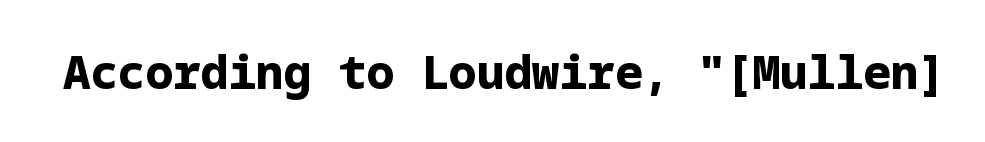
Q: Is the text bold? A: Yes.
Q: Is the text italic (slanted)? A: No, it is upright.
Q: Is the typeface a serif or a sans-serif typeface? A: Sans-serif.
Q: Is the text underlined? A: No.
Q: Is the spacing between letters normal or unusually wide? A: Normal.
Q: Width (condensed, normal, or wide)? A: Normal.
Q: Stroke contrast? A: Low.
Q: x-height? A: Medium.
